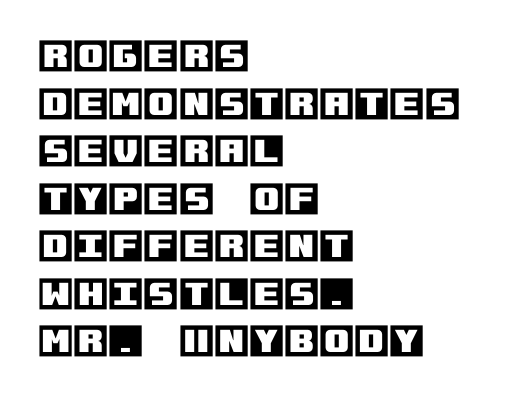
{"italic": "no", "width": "normal", "x_height": "large", "underline": "no", "align": "left", "line_spacing": "normal", "line_spacing_ratio": 1.32, "letter_spacing": "normal", "letter_spacing_em": 0.0, "glyph_px": 36}
